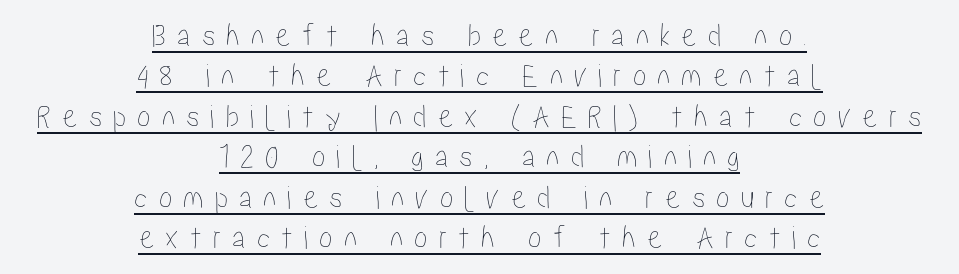
Q: Is the text italic (slanted)? A: No, it is upright.
Q: Is the text underlined? A: Yes.
Q: How is the paragraph aligned? A: Centered.
Q: Is the spacing between letters normal or unusually wide? A: Unusually wide.
Q: Width (condensed, normal, or wide)? A: Condensed.
Q: Stroke contrast? A: Low.
Q: x-height? A: Medium.
Q: Monospaced? A: No.
